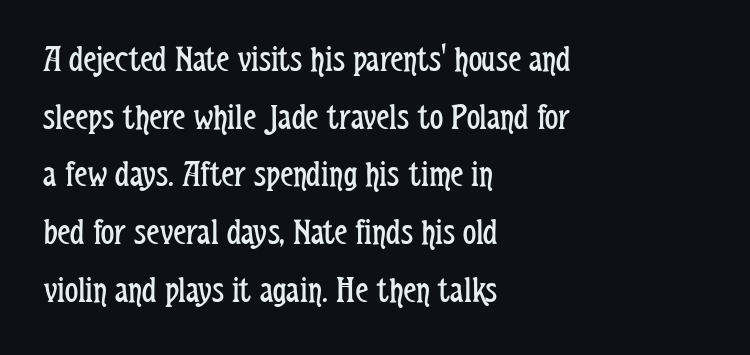
Q: Is the text bold? A: No.
Q: Is the text italic (slanted)? A: No, it is upright.
Q: Is the typeface a serif or a sans-serif typeface? A: Sans-serif.
Q: Is the text underlined? A: No.
Q: How is the paragraph aligned? A: Left-aligned.
Q: Is the spacing between letters normal or unusually wide? A: Normal.
Q: Is the spacing between lines tight, normal or loose? A: Normal.
Q: Width (condensed, normal, or wide)? A: Condensed.
Q: Stroke contrast? A: Low.
Q: x-height? A: Medium.
Q: Monospaced? A: No.
